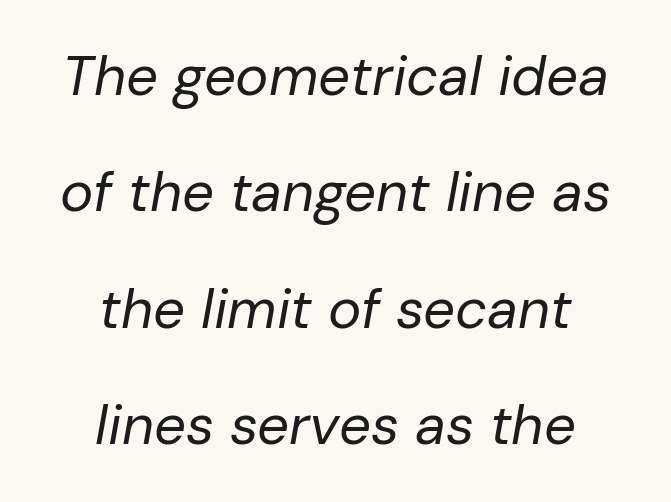
Each stroke keeps to a modest, everyday thickness or less. Quick note: interline space is abundant. Here the designer chose a conventional face with non-uniform glyph widths. Does the lettering tilt? It does — this is italic.
